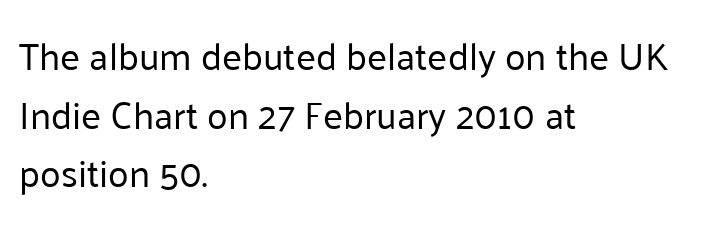
Q: Is the text bold? A: No.
Q: Is the text italic (slanted)? A: No, it is upright.
Q: Is the typeface a serif or a sans-serif typeface? A: Sans-serif.
Q: Is the text underlined? A: No.
Q: How is the paragraph aligned? A: Left-aligned.
Q: Is the spacing between letters normal or unusually wide? A: Normal.
Q: Is the spacing between lines tight, normal or loose? A: Normal.
Q: Width (condensed, normal, or wide)? A: Normal.
Q: Stroke contrast? A: Low.
Q: x-height? A: Medium.
Q: Monospaced? A: No.
